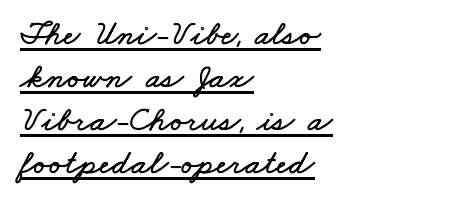
A student would call this left alignment; a typographer would say flush left, rag right. A rule runs beneath these lines of type. This sample uses plain, unmodified letter spacing. Do the characters align in a grid? No, the font is proportional.
